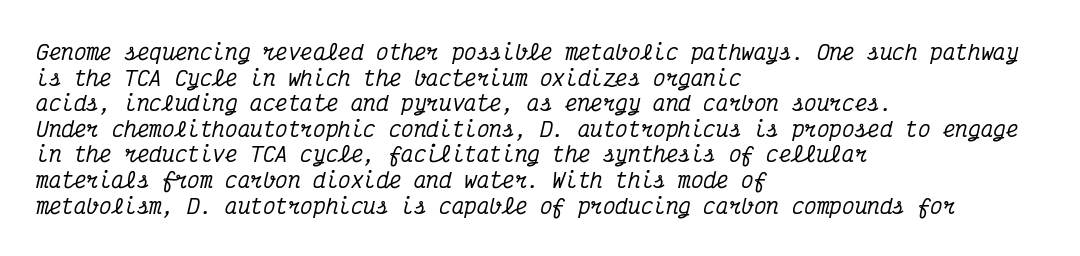
Each row of text sits above clean, open space. Notice how the passage keeps a crisp vertical edge on the left only. Looking at the ascenders, they clearly lean. Look at the tracking — it's just the regular setting, nothing added.
